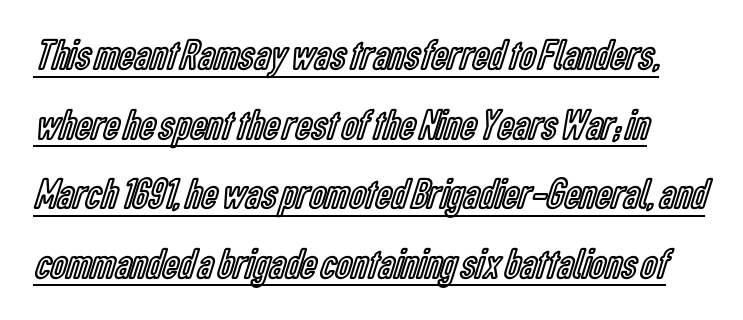
{"width": "condensed", "x_height": "medium", "monospaced": "no", "underline": "yes", "line_spacing": "normal", "line_spacing_ratio": 1.58, "letter_spacing": "normal", "letter_spacing_em": 0.0, "glyph_px": 44}
